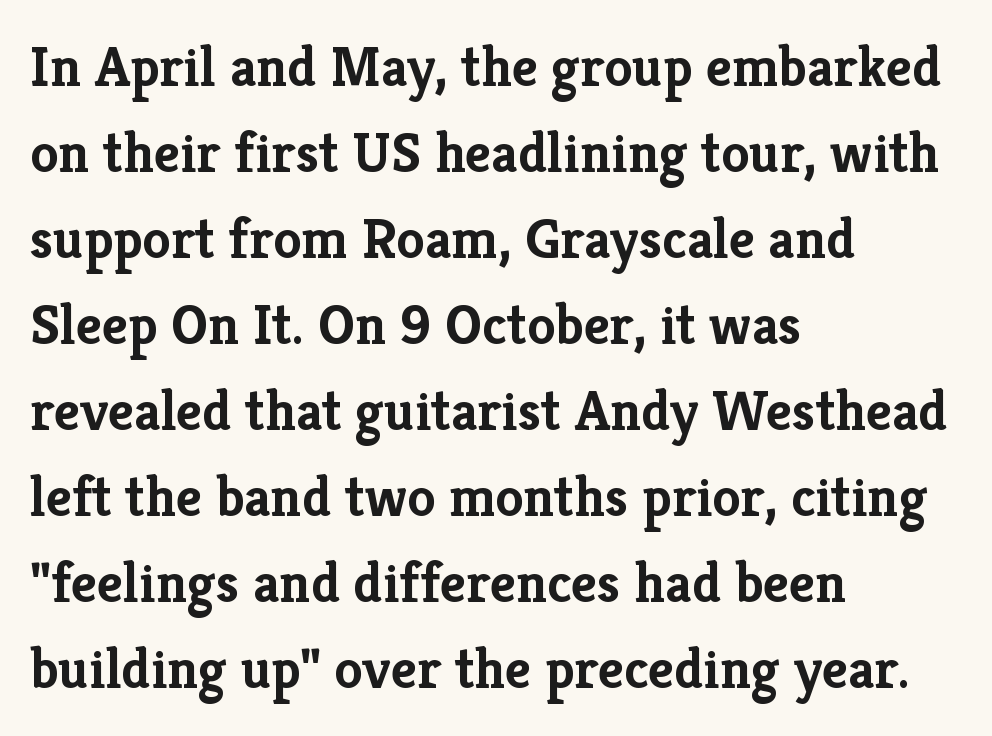
{"serif": "yes", "italic": "no", "bold": "yes", "weight": "semibold", "width": "normal", "stroke_contrast": "low", "x_height": "medium", "monospaced": "no", "underline": "no", "align": "left", "line_spacing": "normal", "line_spacing_ratio": 1.51, "letter_spacing": "normal", "letter_spacing_em": 0.0, "glyph_px": 57}
